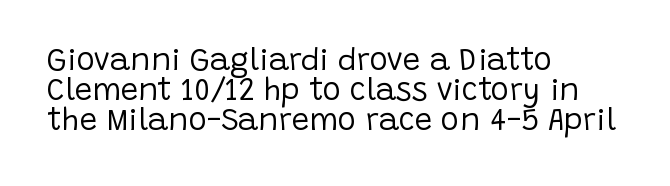
{"serif": "no", "italic": "no", "bold": "no", "weight": "regular", "width": "normal", "stroke_contrast": "low", "x_height": "large", "monospaced": "no", "underline": "no", "align": "left", "line_spacing": "tight", "line_spacing_ratio": 0.96, "letter_spacing": "normal", "letter_spacing_em": 0.0, "glyph_px": 31}
